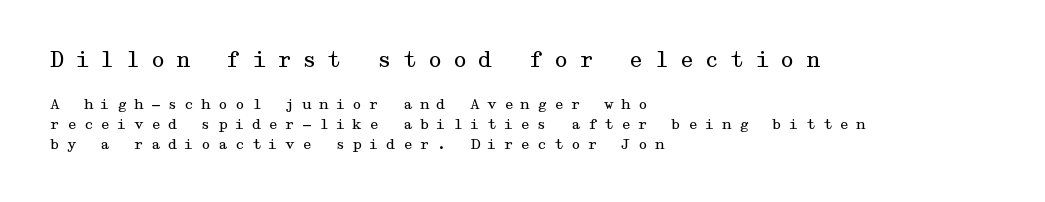
Q: Is the text bold? A: No.
Q: Is the text italic (slanted)? A: No, it is upright.
Q: Is the text underlined? A: No.
Q: How is the paragraph aligned? A: Left-aligned.
Q: Is the spacing between letters normal or unusually wide? A: Unusually wide.
Q: Is the spacing between lines tight, normal or loose? A: Normal.
Q: Which block of text is set in a larger size, the first (top) or the second (bottom)? A: The first (top) one.
